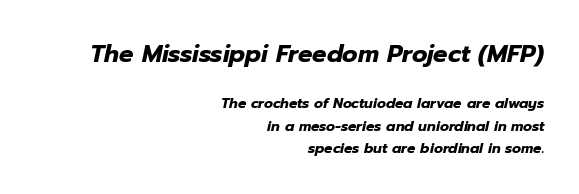
The image shows 24 px bold type, italic (leaning right); set right-aligned, normal line spacing (1.59x), normal letter spacing, not underlined; the first (top) block is 1.71x larger.
